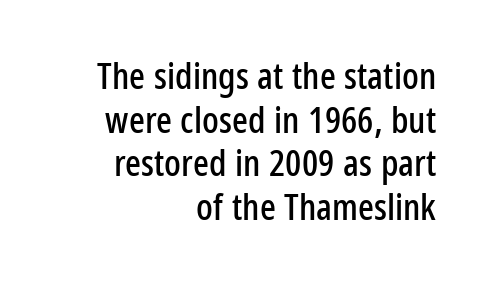
This rendering features lettering with no underline. Is this a fixed-width face? No — the glyphs have proportional, varying widths. A roman cut, with each character standing at attention. Compared with a flush-left layout, this one pins lines to the opposite, right side. The face used here is a sans, in the tradition of grotesques and geometrics. Short note: letters normally spaced.
